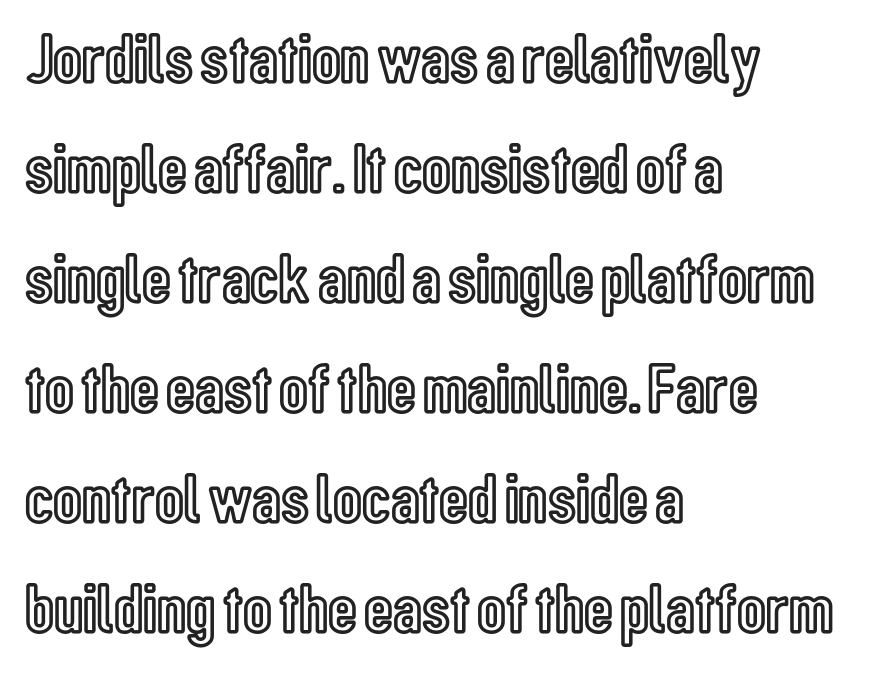
{"italic": "no", "width": "condensed", "x_height": "medium", "monospaced": "no", "underline": "no", "align": "left", "line_spacing": "normal", "line_spacing_ratio": 1.55, "letter_spacing": "normal", "letter_spacing_em": 0.0, "glyph_px": 71}
